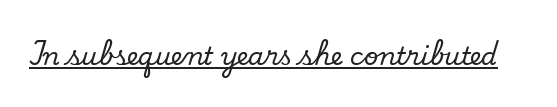
{"underline": "yes", "letter_spacing": "normal", "letter_spacing_em": 0.0, "glyph_px": 25}
